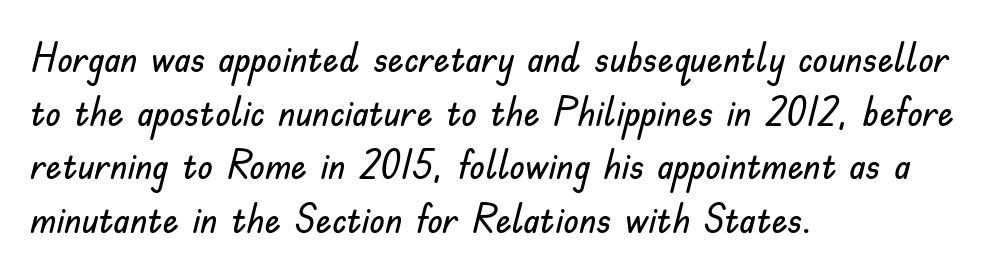
The image shows 40 px sans-serif type; set left-aligned, normal line spacing (1.34x), normal letter spacing, not underlined; low stroke contrast and a small x-height.
